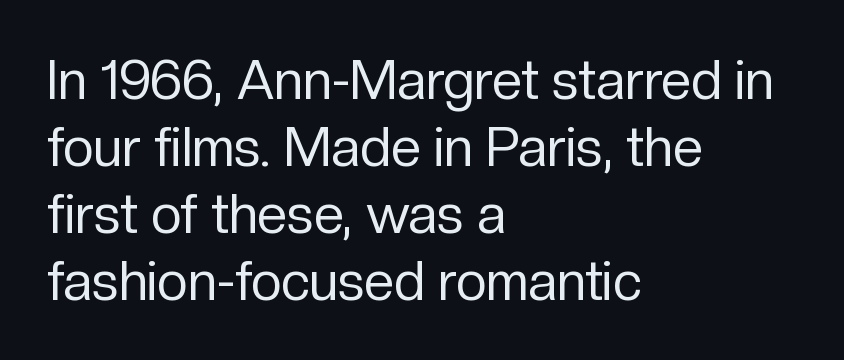
Q: Is the text bold? A: No.
Q: Is the text italic (slanted)? A: No, it is upright.
Q: Is the typeface a serif or a sans-serif typeface? A: Sans-serif.
Q: Is the text underlined? A: No.
Q: How is the paragraph aligned? A: Left-aligned.
Q: Is the spacing between letters normal or unusually wide? A: Normal.
Q: Width (condensed, normal, or wide)? A: Normal.
Q: Stroke contrast? A: Low.
Q: x-height? A: Medium.
Q: Monospaced? A: No.
